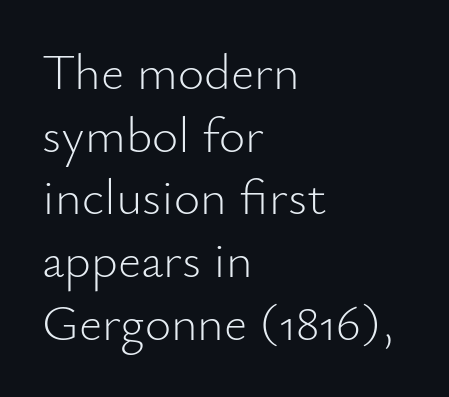
{"serif": "no", "italic": "no", "bold": "no", "weight": "light", "width": "normal", "stroke_contrast": "low", "x_height": "small", "monospaced": "no", "underline": "no", "align": "left", "line_spacing_ratio": 1.23, "letter_spacing": "normal", "letter_spacing_em": 0.0, "glyph_px": 51}
